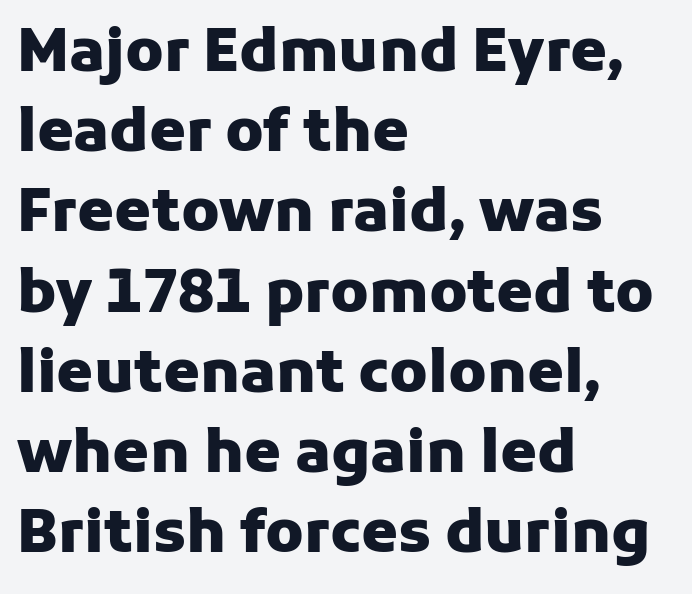
The image shows 59 px heavy sans-serif type, upright; set left-aligned, normal line spacing (1.36x), normal letter spacing, not underlined; low stroke contrast and a medium x-height.
